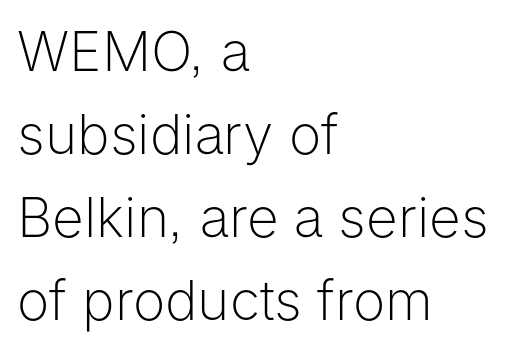
The image shows 55 px light sans-serif type, upright; set left-aligned, normal line spacing (1.51x), normal letter spacing, not underlined; low stroke contrast and a medium x-height.
